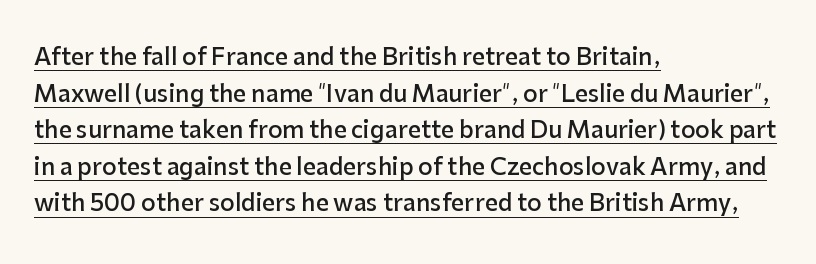
Does the copy run flush right? No — it runs flush left. This sample uses an upright cut, with every glyph sitting square on the baseline. Compared with typical paragraphs, the rows here are spaced about the same. Is the type bold? Partly — it's a semibold, heavier than regular but not fully bold.
